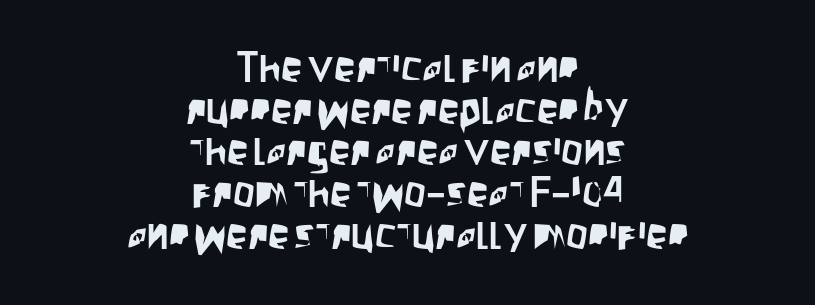
Q: Is the text italic (slanted)? A: No, it is upright.
Q: Is the typeface a serif or a sans-serif typeface? A: Sans-serif.
Q: Is the text underlined? A: No.
Q: How is the paragraph aligned? A: Centered.
Q: Is the spacing between letters normal or unusually wide? A: Normal.
Q: Is the spacing between lines tight, normal or loose? A: Tight.
Q: Width (condensed, normal, or wide)? A: Condensed.
Q: Stroke contrast? A: Low.
Q: x-height? A: Large.
Q: Monospaced? A: No.
